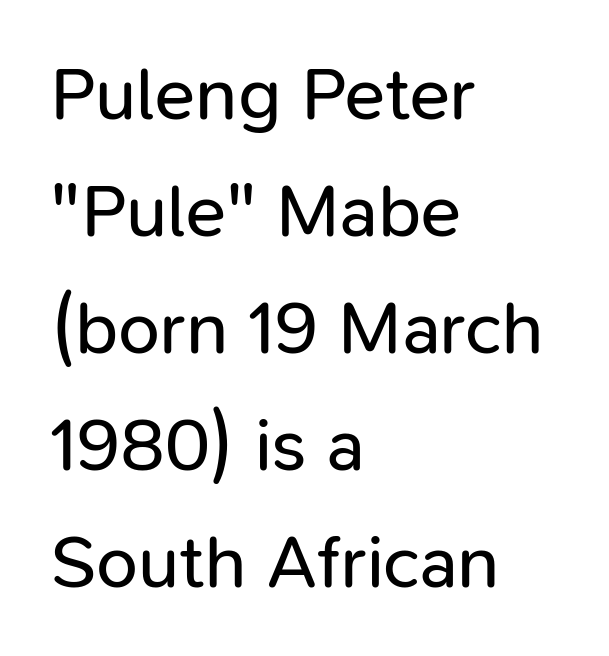
{"serif": "no", "italic": "no", "bold": "no", "weight": "regular", "width": "normal", "stroke_contrast": "low", "x_height": "medium", "monospaced": "no", "underline": "no", "align": "left", "line_spacing": "normal", "line_spacing_ratio": 1.56, "letter_spacing": "normal", "letter_spacing_em": 0.0, "glyph_px": 75}
